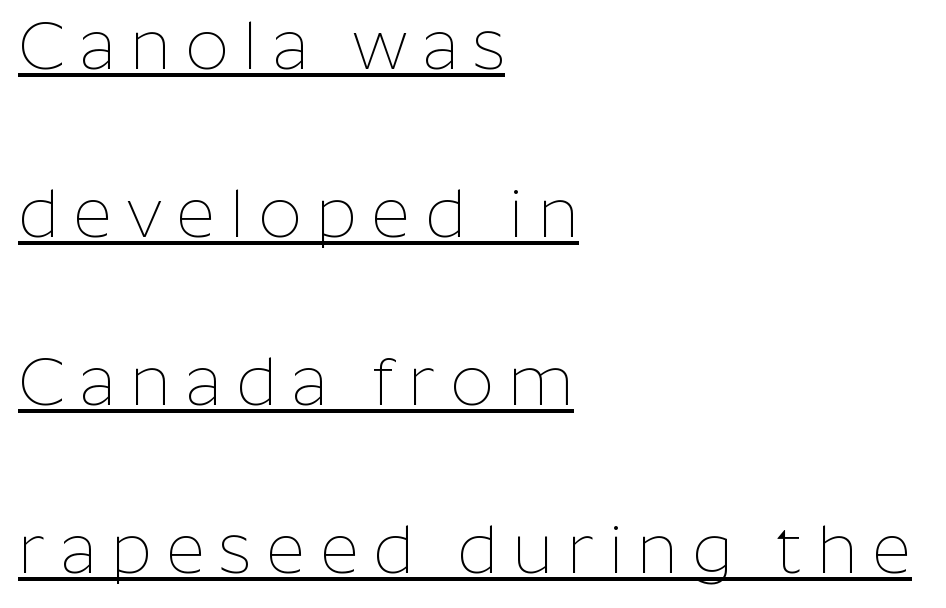
Q: Is the text bold? A: No.
Q: Is the text italic (slanted)? A: No, it is upright.
Q: Is the typeface a serif or a sans-serif typeface? A: Sans-serif.
Q: Is the text underlined? A: Yes.
Q: How is the paragraph aligned? A: Left-aligned.
Q: Is the spacing between letters normal or unusually wide? A: Unusually wide.
Q: Is the spacing between lines tight, normal or loose? A: Loose.
Q: Width (condensed, normal, or wide)? A: Normal.
Q: Stroke contrast? A: Low.
Q: x-height? A: Medium.
Q: Monospaced? A: No.
